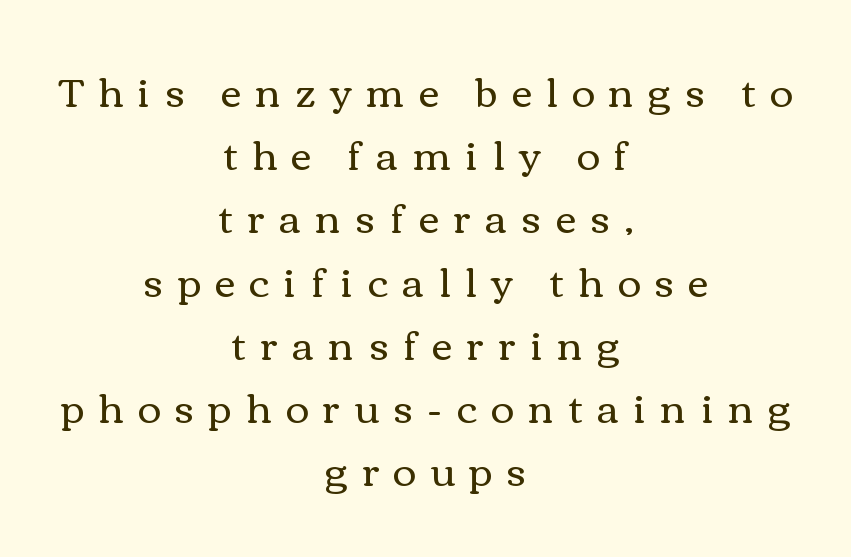
The image shows 40 px regular-weight, wide type, upright; set centered, normal line spacing (1.58x), unusually wide letter spacing (+0.36 em), not underlined; medium stroke contrast and a medium x-height.
